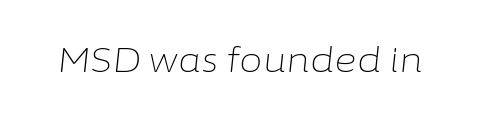
{"italic": "yes", "lean": "right", "slant_degrees": 6, "bold": "no", "weight": "light", "width": "normal", "stroke_contrast": "low", "x_height": "medium", "monospaced": "no", "underline": "no", "letter_spacing": "normal", "letter_spacing_em": 0.0, "glyph_px": 34}
